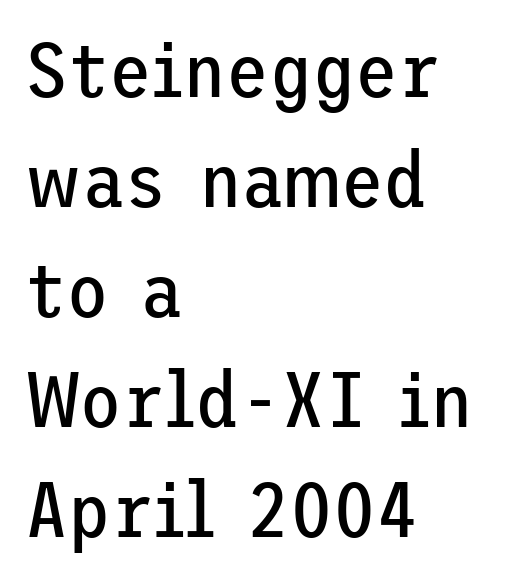
Q: Is the text bold? A: No.
Q: Is the text italic (slanted)? A: No, it is upright.
Q: Is the typeface a serif or a sans-serif typeface? A: Sans-serif.
Q: Is the text underlined? A: No.
Q: How is the paragraph aligned? A: Left-aligned.
Q: Is the spacing between letters normal or unusually wide? A: Normal.
Q: Is the spacing between lines tight, normal or loose? A: Normal.
Q: Width (condensed, normal, or wide)? A: Normal.
Q: Stroke contrast? A: Low.
Q: x-height? A: Medium.
